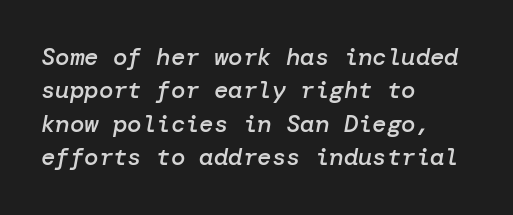
Q: Is the text bold? A: Semi-bold.
Q: Is the text italic (slanted)? A: Yes, it leans right by about 10 degrees.
Q: Is the text underlined? A: No.
Q: How is the paragraph aligned? A: Left-aligned.
Q: Is the spacing between letters normal or unusually wide? A: Normal.
Q: Is the spacing between lines tight, normal or loose? A: Normal.
